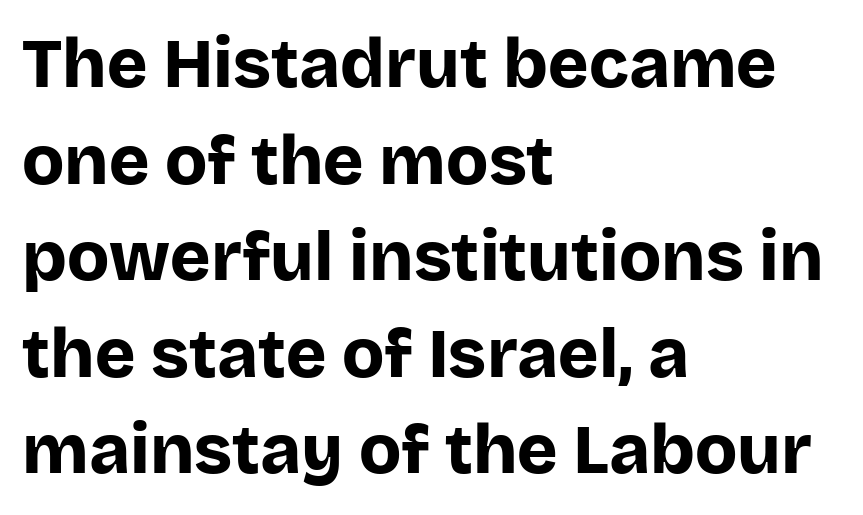
Q: Is the text bold? A: Yes.
Q: Is the text italic (slanted)? A: No, it is upright.
Q: Is the typeface a serif or a sans-serif typeface? A: Sans-serif.
Q: Is the text underlined? A: No.
Q: How is the paragraph aligned? A: Left-aligned.
Q: Is the spacing between letters normal or unusually wide? A: Normal.
Q: Is the spacing between lines tight, normal or loose? A: Normal.
Q: Width (condensed, normal, or wide)? A: Normal.
Q: Stroke contrast? A: Low.
Q: x-height? A: Large.
Q: Monospaced? A: No.
